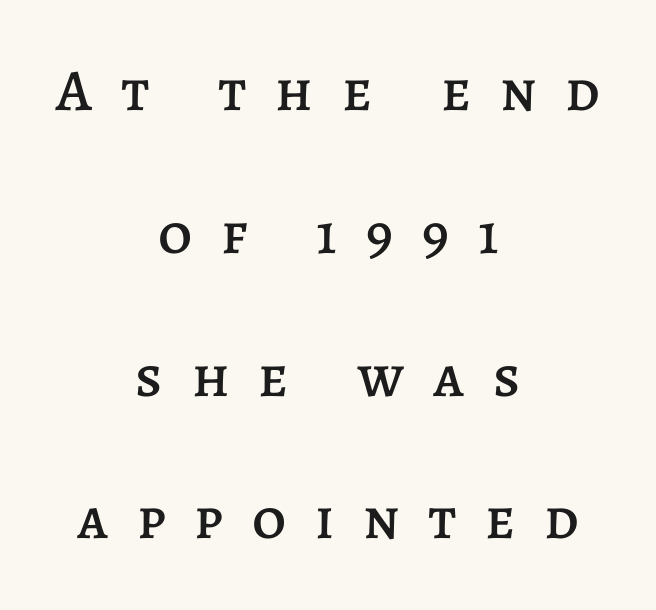
The lettering stays uniformly vertical, giving the passage a roman look. In terms of letterspacing, this is a distinctly airy, spread setting. Is the block centered? Yes — each line is placed symmetrically about the middle. Varying glyph widths throughout — classic text-font behaviour.
